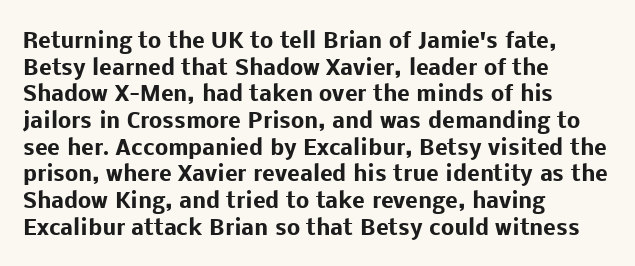
{"italic": "no", "bold": "yes", "underline": "no", "align": "left", "line_spacing": "normal", "line_spacing_ratio": 1.27, "letter_spacing": "normal", "letter_spacing_em": 0.0, "glyph_px": 21}
